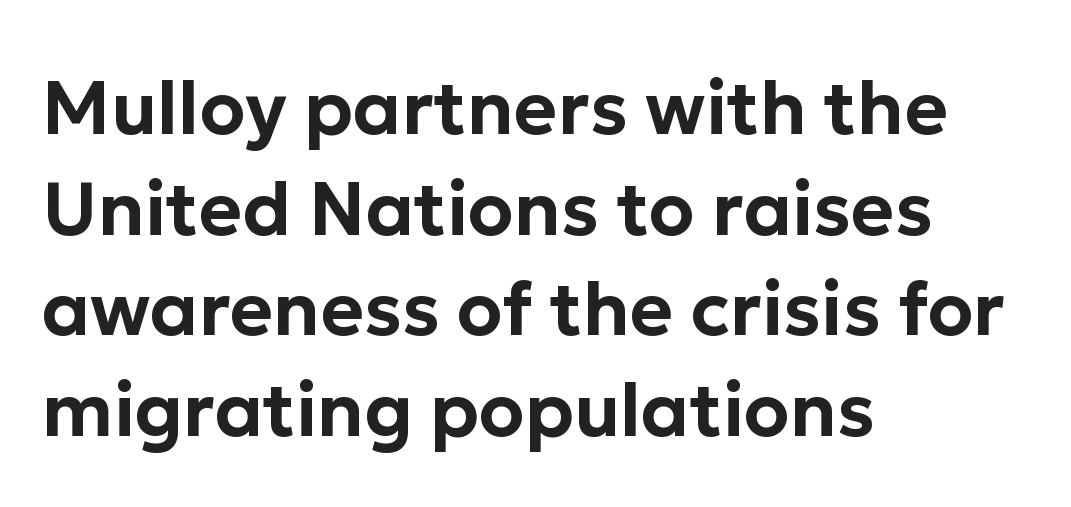
Q: Is the text italic (slanted)? A: No, it is upright.
Q: Is the typeface a serif or a sans-serif typeface? A: Sans-serif.
Q: Is the text underlined? A: No.
Q: How is the paragraph aligned? A: Left-aligned.
Q: Is the spacing between letters normal or unusually wide? A: Normal.
Q: Is the spacing between lines tight, normal or loose? A: Normal.
Q: Width (condensed, normal, or wide)? A: Normal.
Q: Stroke contrast? A: Low.
Q: x-height? A: Medium.
Q: Monospaced? A: No.
